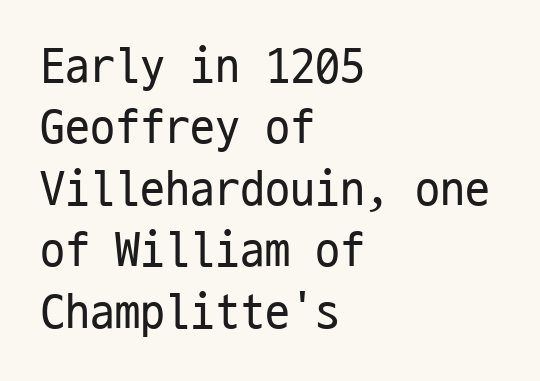
The image shows 50 px regular-weight, condensed sans-serif type, upright, monospaced; set left-aligned, line spacing 1.23x, normal letter spacing, not underlined; low stroke contrast and a medium x-height.
